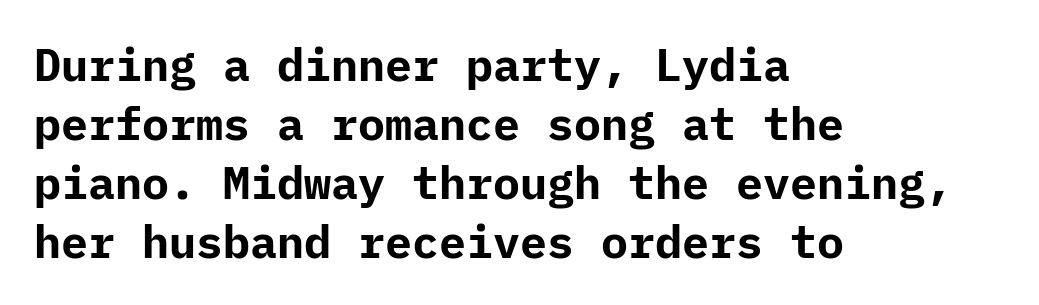
Nothing unusual about the tracking: characters are spaced as the font intends. Grotesque or geometric, the face here clearly has no serifs. Beneath every word, the page is bare. Caption: bold face, heavy strokes. Quick note: not italic, upright.
